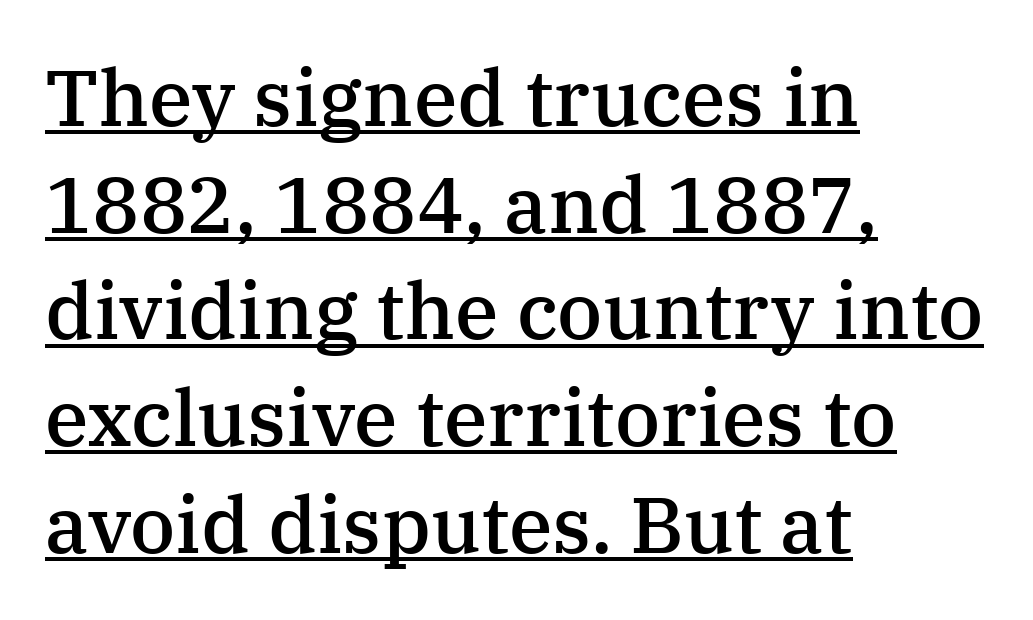
Caption: lettering with a line underneath. Regarding leading, the lines here are spaced in the standard way. The line texture is even and compact thanks to regular tracking. Note the varied advance widths — an 'i' is clearly narrower than an 'm'.
